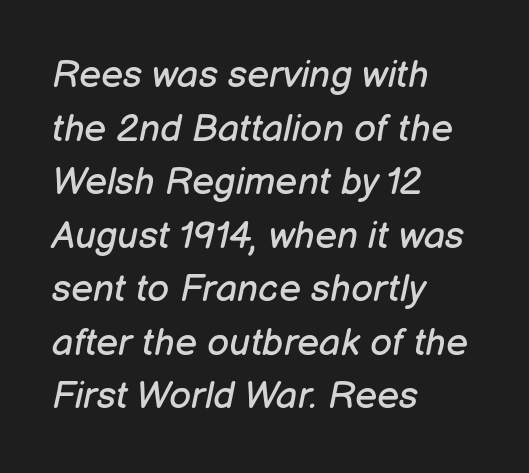
Looks like regular typesetting: each glyph gets only the width it needs. Compared with typical body copy, the letter spacing here is the same. The paragraph has a hard left edge and a soft right edge. Rows of type keep a routine distance in the vertical direction.
